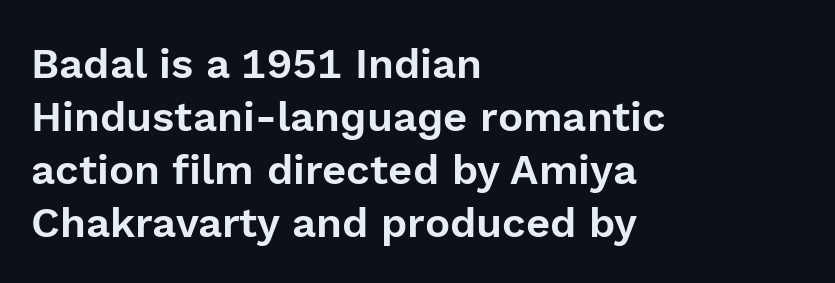
{"serif": "no", "italic": "no", "width": "normal", "x_height": "medium", "monospaced": "no", "underline": "no", "align": "left", "line_spacing": "normal", "line_spacing_ratio": 1.26, "letter_spacing": "normal", "letter_spacing_em": 0.0, "glyph_px": 42}
